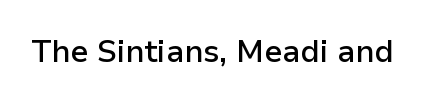
The image shows 31 px semibold sans-serif type, upright; set normal letter spacing, not underlined; low stroke contrast and a medium x-height.
